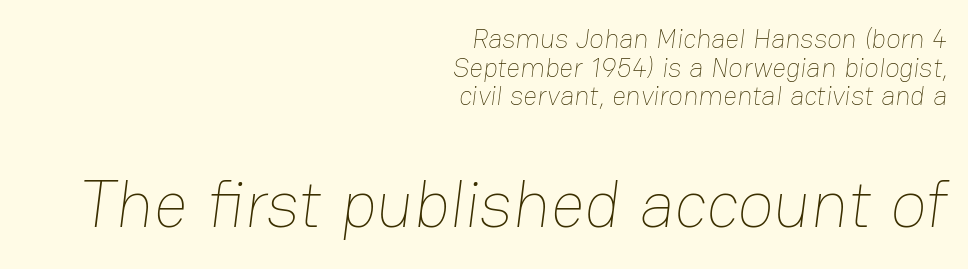
{"bold": "no", "weight": "thin", "width": "normal", "stroke_contrast": "low", "x_height": "medium", "monospaced": "no", "underline": "no", "align": "right", "line_spacing": "tight", "line_spacing_ratio": 1.06, "letter_spacing": "normal", "letter_spacing_em": 0.0, "larger_block": "second", "size_ratio": 2.48, "glyph_px": 67}
